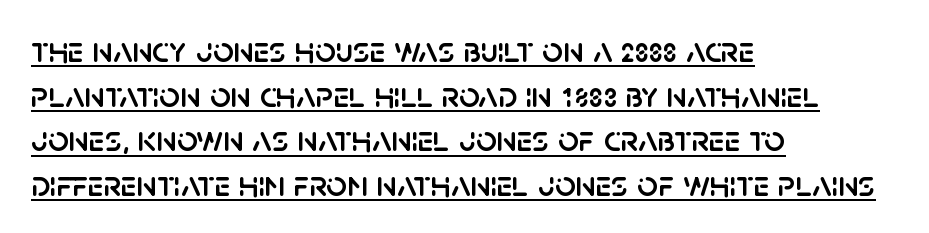
Notice how a bar underscores the lettering throughout. A roman cut, with each character standing at attention. Is this a fixed-width face? No — the glyphs have proportional, varying widths. Layout note: lines flush left. No feet cap the strokes, marking this as sans-serif type.
